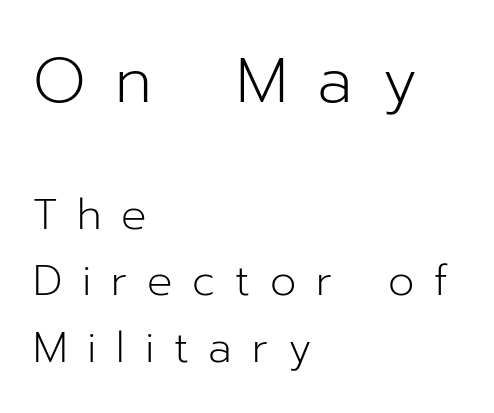
{"serif": "no", "italic": "no", "bold": "no", "weight": "light", "width": "normal", "stroke_contrast": "low", "x_height": "medium", "monospaced": "no", "underline": "no", "align": "left", "line_spacing": "normal", "line_spacing_ratio": 1.58, "letter_spacing": "wide", "letter_spacing_em": 0.47, "larger_block": "first", "size_ratio": 1.5, "glyph_px": 63}
